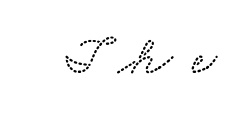
Observe the wide spacing: letters keep a clear distance from each other. A bare baseline throughout the passage. The rendering uses natural spacing where letterforms have individual widths. This rendering employs a face with finishing strokes, i.e., a serif.
